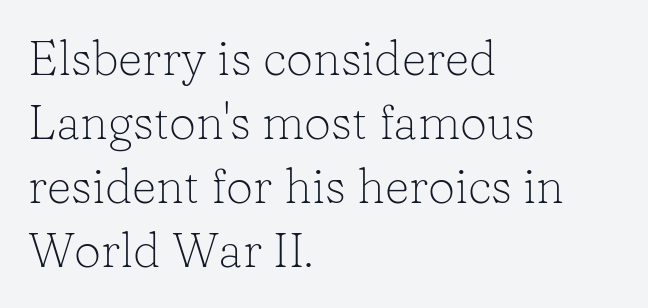
The image shows 48 px light serif type, upright; set left-aligned, normal line spacing (1.33x), normal letter spacing, not underlined; low stroke contrast and a medium x-height.
